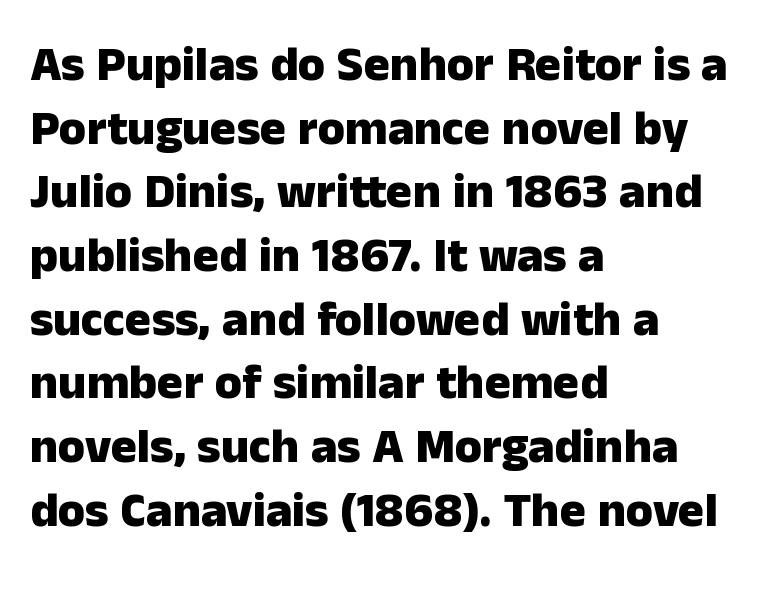
Rows of type keep a routine distance in the vertical direction. You could not count columns in this text — the font is proportionally spaced. You can tell it's not italic because the verticals are truly vertical. Underline: absent.
